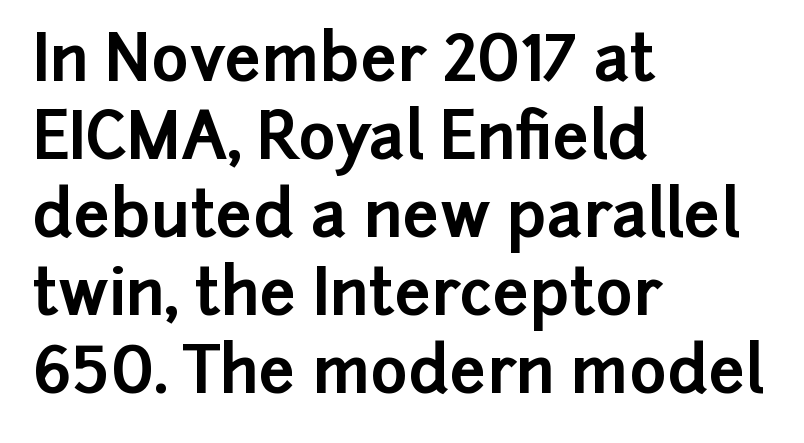
Q: Is the text bold? A: Yes.
Q: Is the text italic (slanted)? A: No, it is upright.
Q: Is the typeface a serif or a sans-serif typeface? A: Sans-serif.
Q: Is the text underlined? A: No.
Q: How is the paragraph aligned? A: Left-aligned.
Q: Is the spacing between letters normal or unusually wide? A: Normal.
Q: Width (condensed, normal, or wide)? A: Normal.
Q: Stroke contrast? A: Low.
Q: x-height? A: Medium.
Q: Monospaced? A: No.
